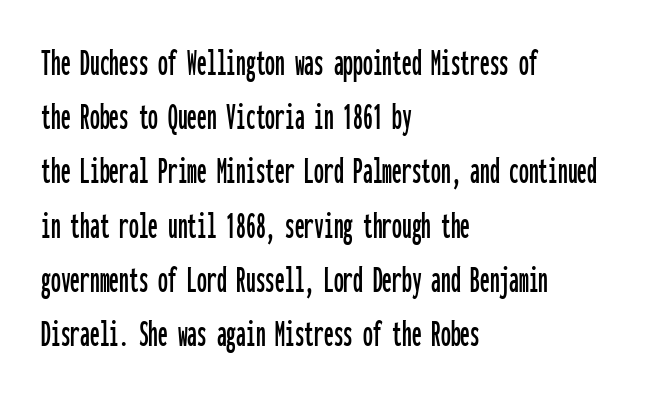
Check the space under the baseline: it is left empty. A sans-serif font was chosen for this passage. Notice how descenders clear the ascenders below comfortably — that's standard leading. You could call the tracking neutral — neither tight nor loose. Characters remain perfectly vertical along every line. Think of a typewriter: that constant character pitch is what you see here.
